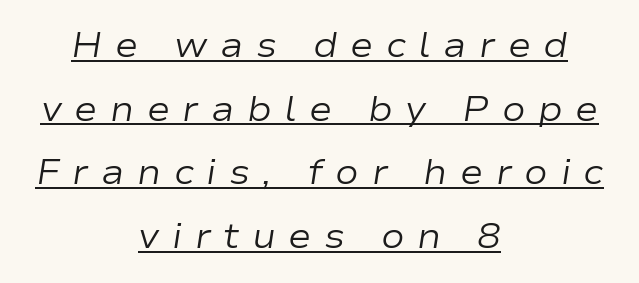
A baseline rule has been typeset under these characters. The face used here is proportionally spaced, like ordinary book or web type. The rendering applies a slant to the glyphs. Every row of glyphs is offset so its center matches the block's center.
